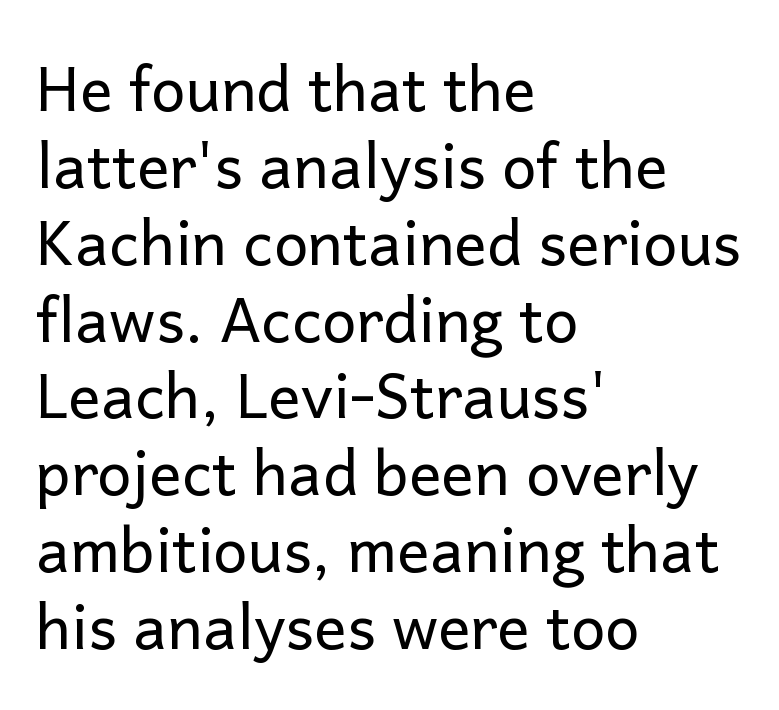
What kind of face is this? One without serifs — a sans. Proportional: the letters do not fall into vertical columns. Layout note: lines flush left. Letters rest on an invisible, unmarked baseline. No chunkiness to these letters — they're not bold.
